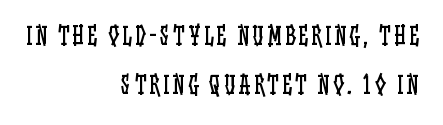
Q: Is the text bold? A: No.
Q: Is the text italic (slanted)? A: No, it is upright.
Q: Is the text underlined? A: No.
Q: How is the paragraph aligned? A: Right-aligned.
Q: Is the spacing between lines tight, normal or loose? A: Loose.
